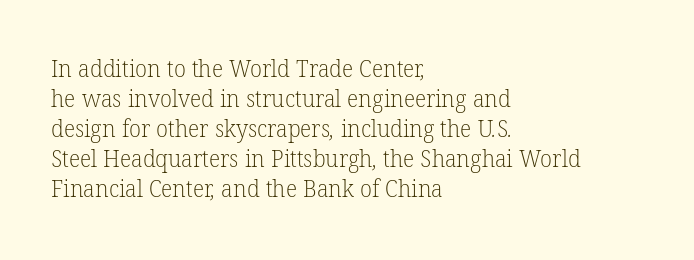
The image shows 24 px text type; set left-aligned, normal line spacing (1.25x), normal letter spacing, not underlined.
